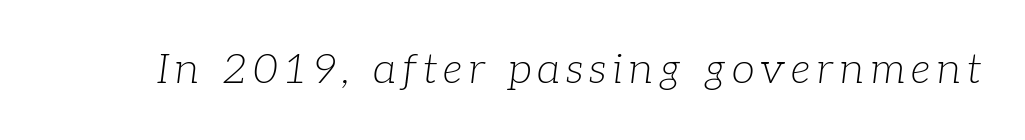
Q: Is the text bold? A: No.
Q: Is the text italic (slanted)? A: Yes, it leans right by about 7 degrees.
Q: Is the typeface a serif or a sans-serif typeface? A: Serif.
Q: Is the text underlined? A: No.
Q: Width (condensed, normal, or wide)? A: Normal.
Q: Stroke contrast? A: Low.
Q: x-height? A: Medium.
Q: Monospaced? A: No.
